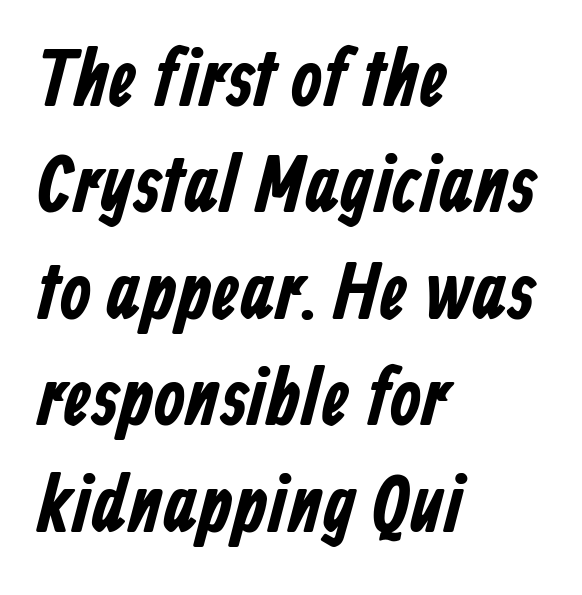
The image shows 80 px condensed sans-serif type; set left-aligned, normal line spacing (1.33x), normal letter spacing, not underlined; low stroke contrast and a medium x-height.
